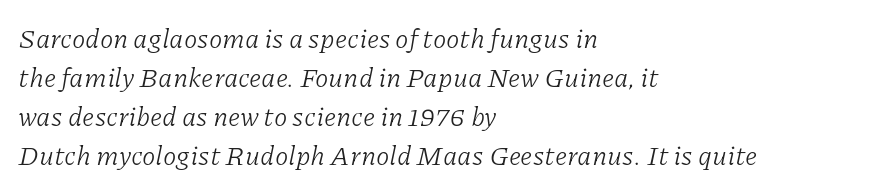
Q: Is the text bold? A: No.
Q: Is the text italic (slanted)? A: Yes, it leans right by about 11 degrees.
Q: Is the text underlined? A: No.
Q: How is the paragraph aligned? A: Left-aligned.
Q: Is the spacing between letters normal or unusually wide? A: Normal.
Q: Is the spacing between lines tight, normal or loose? A: Normal.
